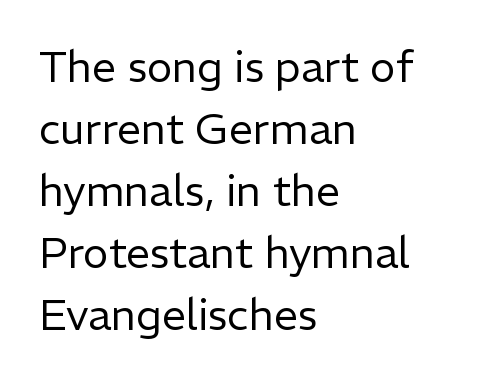
The image shows 43 px regular-weight sans-serif type, upright; set left-aligned, normal line spacing (1.44x), normal letter spacing, not underlined; low stroke contrast and a medium x-height.
